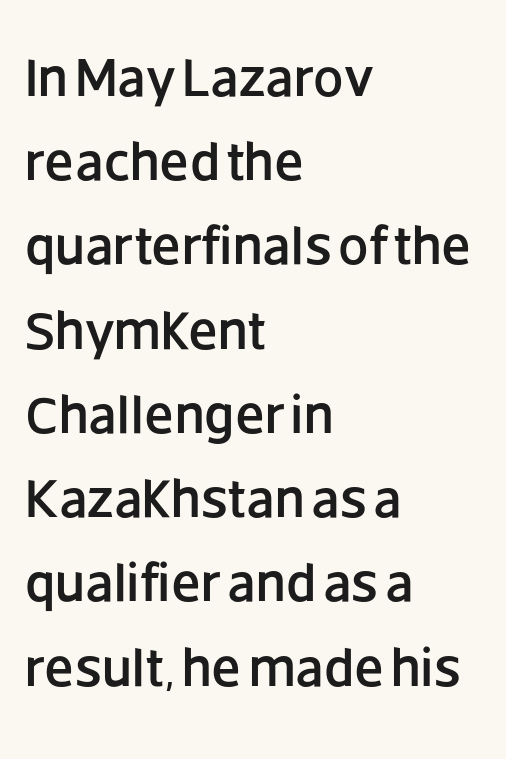
Q: Is the text italic (slanted)? A: No, it is upright.
Q: Is the typeface a serif or a sans-serif typeface? A: Sans-serif.
Q: Is the text underlined? A: No.
Q: How is the paragraph aligned? A: Left-aligned.
Q: Is the spacing between letters normal or unusually wide? A: Normal.
Q: Is the spacing between lines tight, normal or loose? A: Normal.
Q: Width (condensed, normal, or wide)? A: Normal.
Q: Stroke contrast? A: Low.
Q: x-height? A: Large.
Q: Monospaced? A: No.
